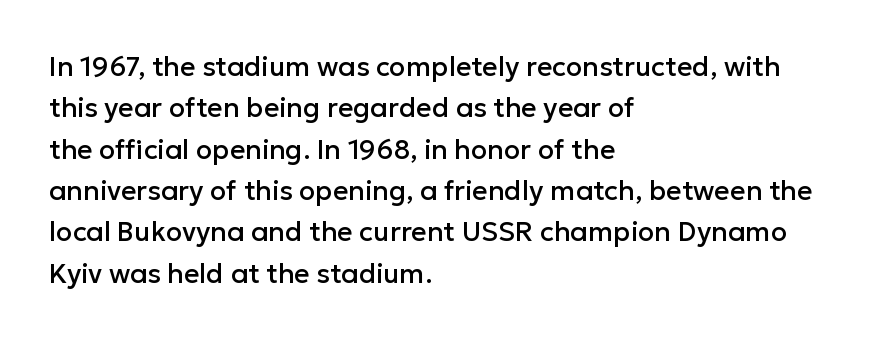
{"italic": "no", "underline": "no", "align": "left", "line_spacing": "normal", "line_spacing_ratio": 1.53, "letter_spacing": "normal", "letter_spacing_em": 0.0, "glyph_px": 27}
